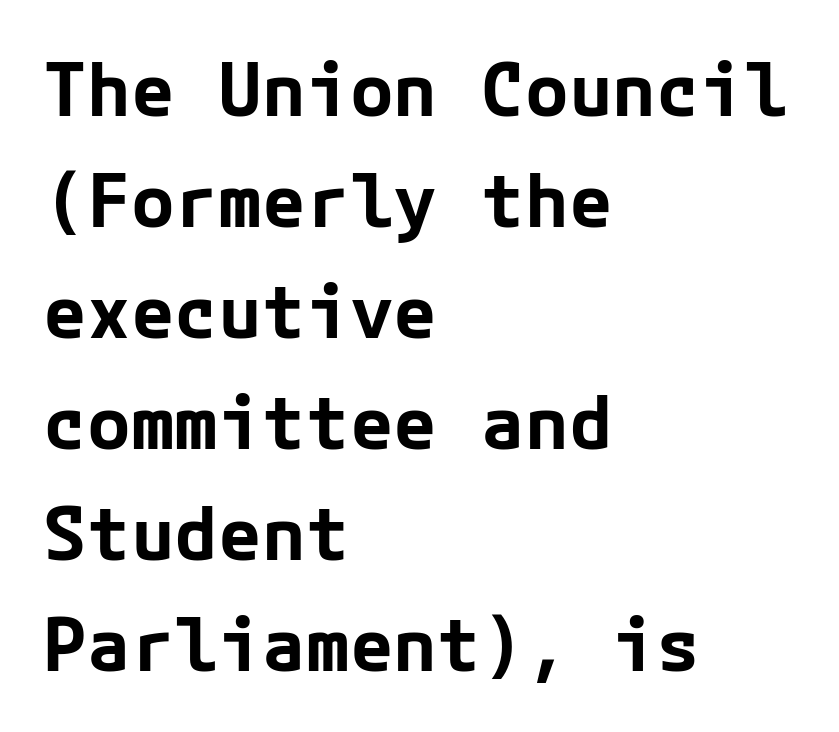
The passage shown is not underscored anywhere. The tracking reads as untouched default to a designer's eye. What kind of face is this? One without serifs — a sans. Which margin do the lines hug? The left one — the right edge is uneven. Do the letters lean? They stand straight.
